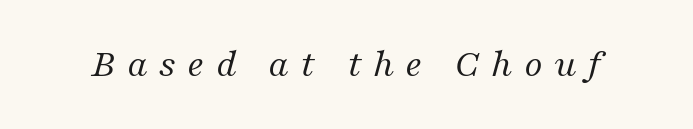
{"serif": "yes", "italic": "yes", "lean": "right", "slant_degrees": 16, "bold": "no", "weight": "regular", "width": "normal", "stroke_contrast": "medium", "x_height": "medium", "monospaced": "no", "underline": "no", "letter_spacing": "wide", "letter_spacing_em": 0.28, "glyph_px": 40}
